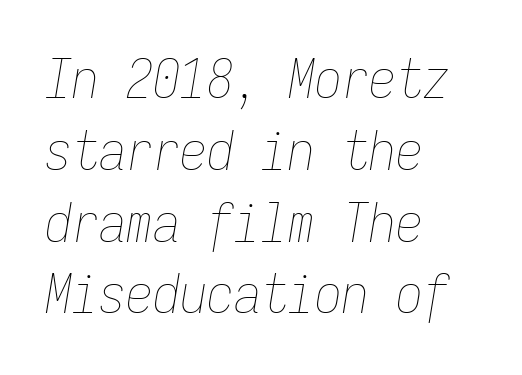
A light-to-regular cut is what we see here. The passage shown leans; its letterforms are oblique. Regular leading. Short and long lines alike share a common starting point at left. Bare-footed words on every line. The line texture is even and compact thanks to regular tracking.
